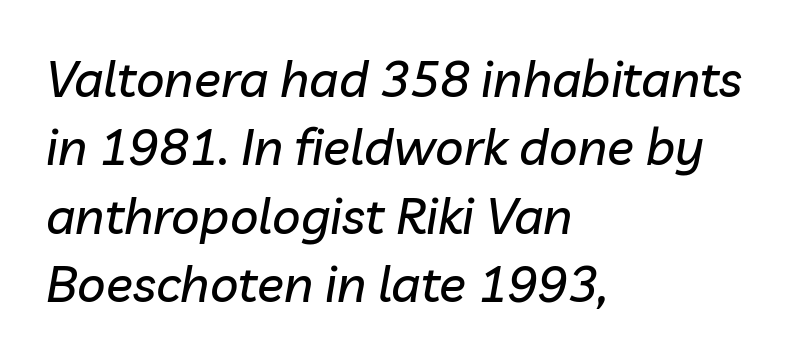
The zone under the glyphs is completely vacant. All the whitespace from short lines collects on the right. Emphasis-style slanted type is in use. Vertical spacing — default.
